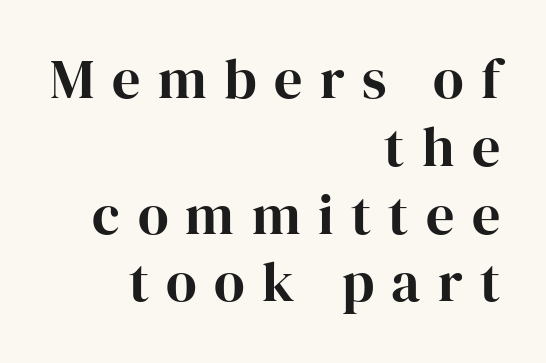
A typesetter would call this heavily tracked-out type. Old-style or modern, the face here clearly has serifs. The lines in this sample share a right terminus and differ only in where they begin. The axis of the letterforms is exactly vertical. Glance below the letters and you will spot only blank space.
